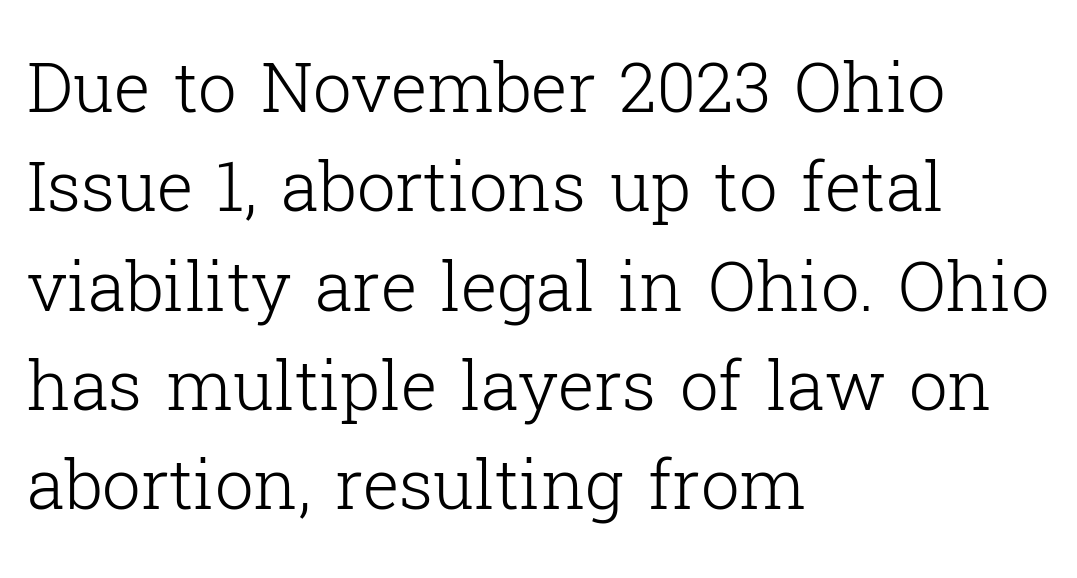
The image shows 69 px light serif type, upright; set left-aligned, normal line spacing (1.44x), normal letter spacing, not underlined; low stroke contrast and a medium x-height.
